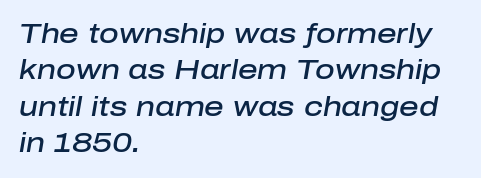
{"italic": "yes", "lean": "right", "slant_degrees": 10, "bold": "semi", "underline": "no", "align": "left", "line_spacing": "normal", "line_spacing_ratio": 1.35, "letter_spacing": "normal", "letter_spacing_em": 0.0, "glyph_px": 27}
